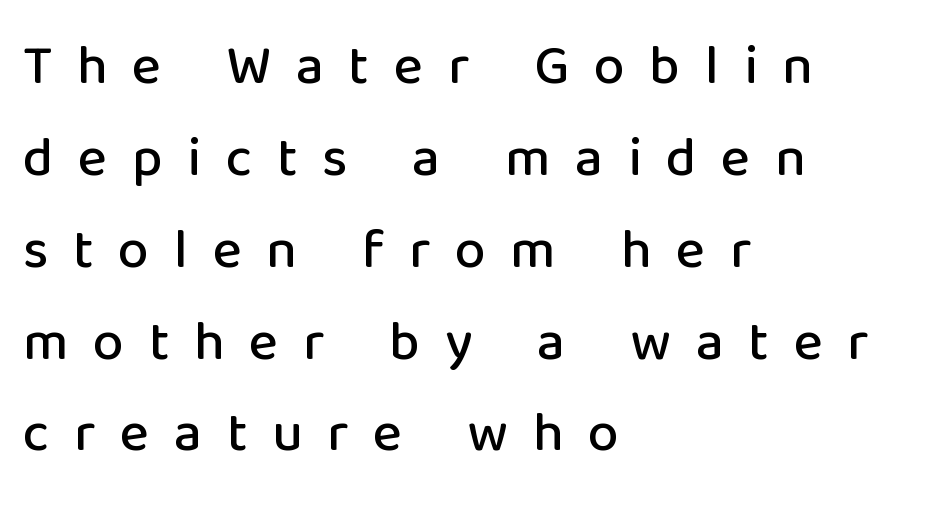
{"serif": "no", "italic": "no", "width": "normal", "stroke_contrast": "low", "x_height": "medium", "monospaced": "no", "underline": "no", "align": "left", "line_spacing": "normal", "line_spacing_ratio": 1.67, "letter_spacing": "wide", "letter_spacing_em": 0.45, "glyph_px": 55}
